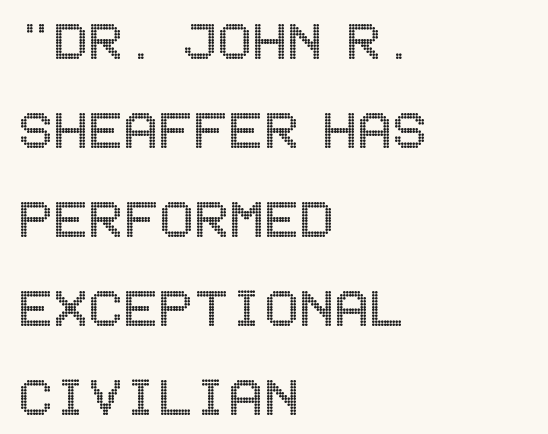
{"italic": "no", "width": "condensed", "x_height": "large", "underline": "no", "align": "left", "line_spacing": "normal", "line_spacing_ratio": 1.37, "letter_spacing": "normal", "letter_spacing_em": 0.0, "glyph_px": 65}
